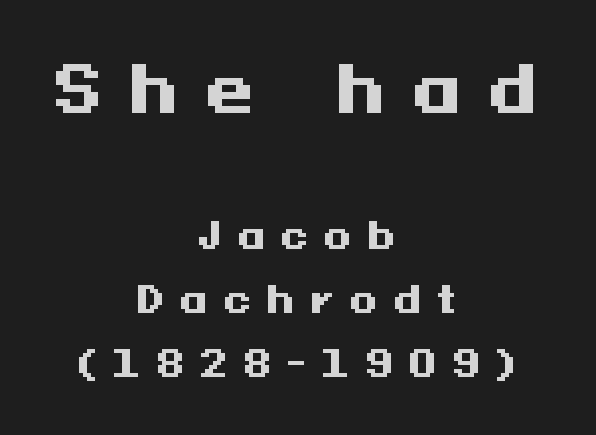
Q: Is the text bold? A: Yes.
Q: Is the text italic (slanted)? A: No, it is upright.
Q: Is the typeface a serif or a sans-serif typeface? A: Sans-serif.
Q: Is the text underlined? A: No.
Q: How is the paragraph aligned? A: Centered.
Q: Is the spacing between letters normal or unusually wide? A: Unusually wide.
Q: Which block of text is set in a larger size, the first (top) or the second (bottom)? A: The first (top) one.
Q: Width (condensed, normal, or wide)? A: Wide.
Q: Stroke contrast? A: Medium.
Q: x-height? A: Medium.
